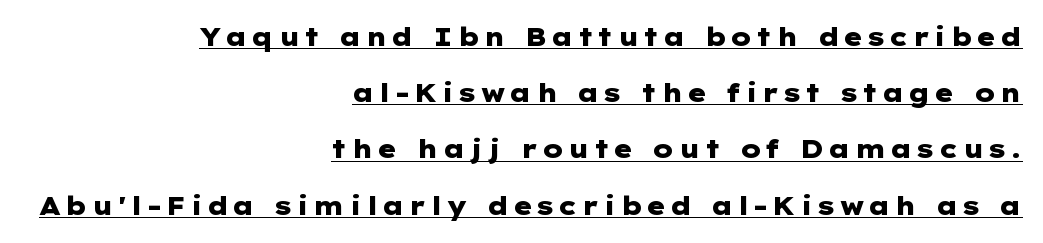
{"italic": "no", "bold": "yes", "underline": "yes", "align": "right", "line_spacing": "loose", "line_spacing_ratio": 2.25, "glyph_px": 25}
